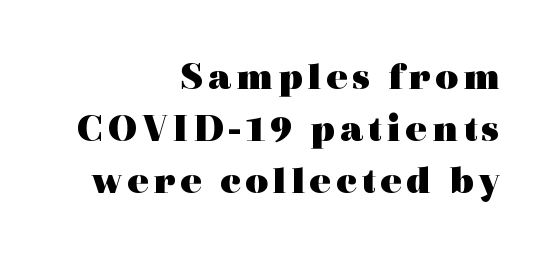
The baseline area is clear. The rendering anchors every line to the right-hand side. No italicization has been applied; the sample stays upright. The letters advance in unequal steps, a hallmark of proportional type. Stroke terminals: seriffed. Each glyph is drawn with heavy, bold strokes.
